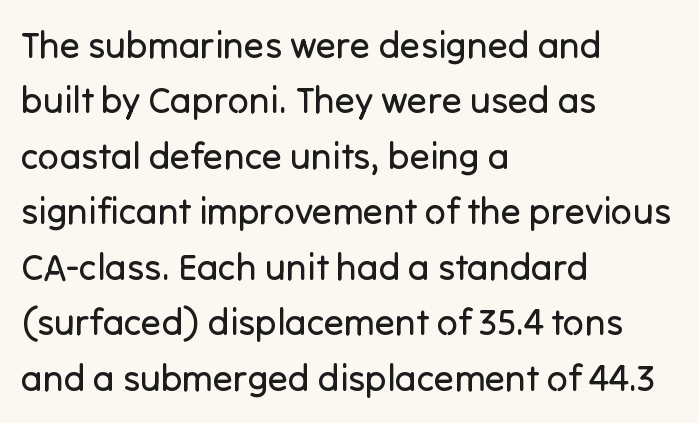
{"serif": "no", "italic": "no", "bold": "no", "weight": "regular", "width": "normal", "stroke_contrast": "low", "x_height": "medium", "monospaced": "no", "underline": "no", "align": "left", "line_spacing": "normal", "line_spacing_ratio": 1.5, "letter_spacing": "normal", "letter_spacing_em": 0.0, "glyph_px": 37}
